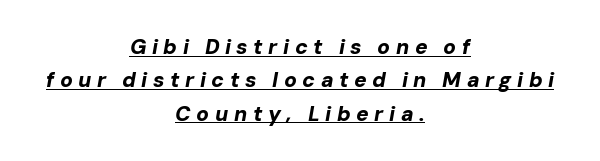
The image shows 21 px bold type, italic (leaning right); set centered, normal line spacing (1.59x), unusually wide letter spacing (+0.26 em), underlined.
